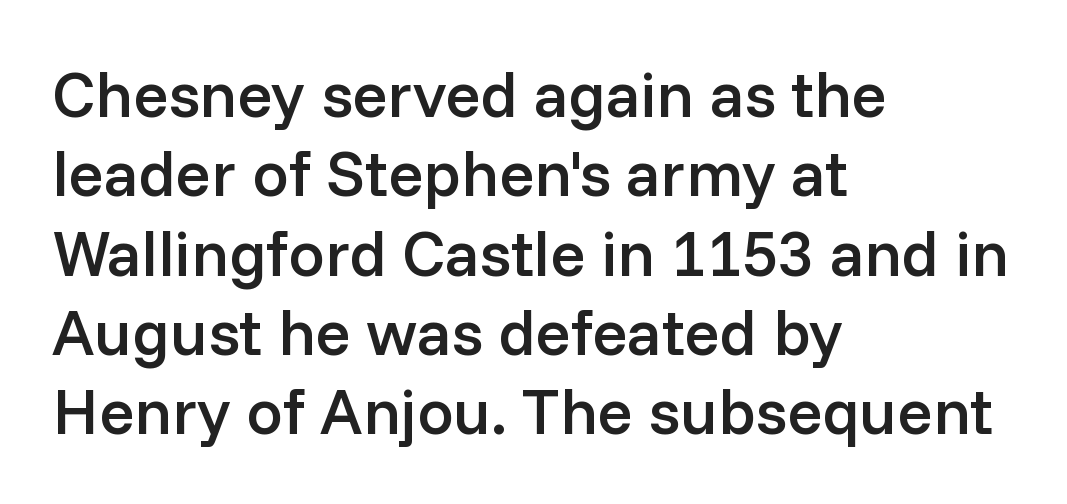
The image shows 65 px semibold sans-serif type, upright; set left-aligned, line spacing 1.22x, normal letter spacing, not underlined; low stroke contrast and a medium x-height.
